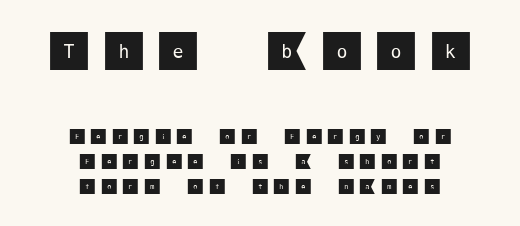
The rendering inserts visible extra space after every character. A sans-serif font was chosen for this passage. The space between consecutive lines is moderate. Underlining? Definitely not there. These lines are centered, leaving both edges ragged.
